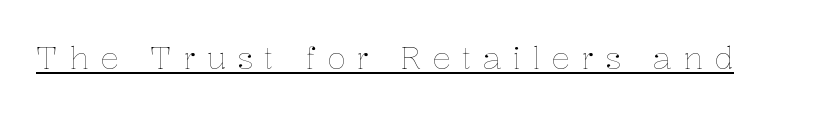
Q: Is the text bold? A: No.
Q: Is the text italic (slanted)? A: No, it is upright.
Q: Is the text underlined? A: Yes.
Q: Is the spacing between letters normal or unusually wide? A: Unusually wide.
Q: Width (condensed, normal, or wide)? A: Normal.
Q: Stroke contrast? A: Low.
Q: x-height? A: Medium.
Q: Monospaced? A: No.
